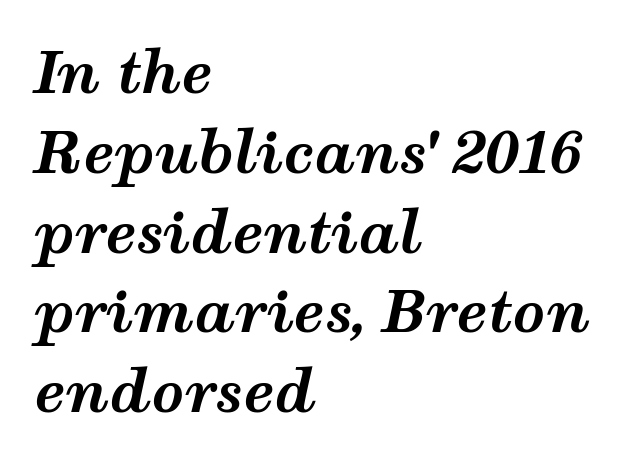
{"italic": "yes", "lean": "right", "slant_degrees": 12, "bold": "yes", "weight": "bold", "width": "wide", "stroke_contrast": "medium", "x_height": "medium", "monospaced": "no", "underline": "no", "align": "left", "line_spacing": "normal", "line_spacing_ratio": 1.4, "letter_spacing": "normal", "letter_spacing_em": 0.0, "glyph_px": 57}
